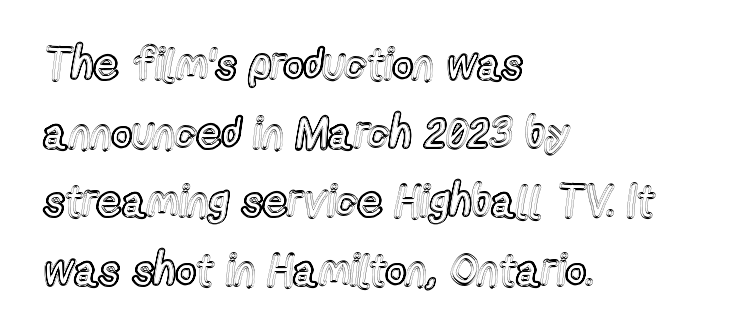
Q: Is the text italic (slanted)? A: Yes.
Q: Is the text underlined? A: No.
Q: How is the paragraph aligned? A: Left-aligned.
Q: Is the spacing between letters normal or unusually wide? A: Normal.
Q: Is the spacing between lines tight, normal or loose? A: Normal.
Q: Width (condensed, normal, or wide)? A: Condensed.
Q: x-height? A: Medium.
Q: Monospaced? A: No.
